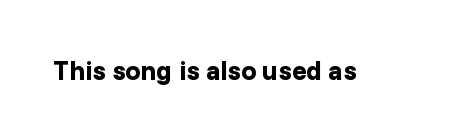
The image shows 27 px bold type, upright; set normal letter spacing, not underlined.
